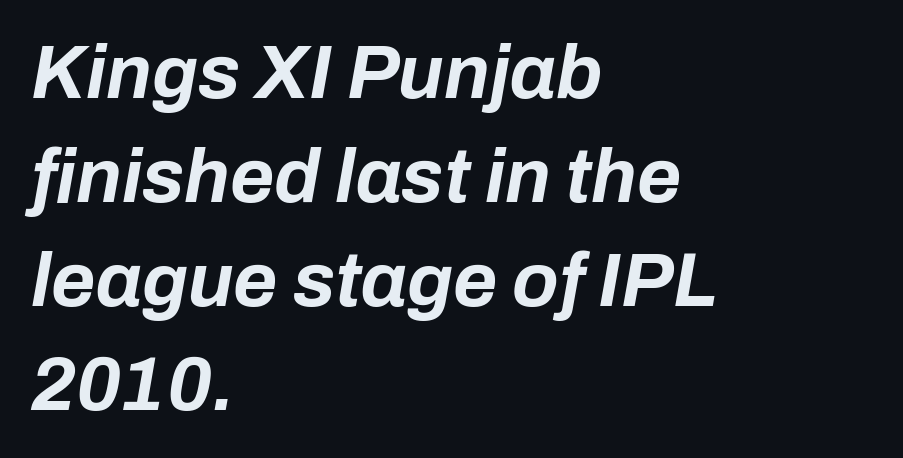
Q: Is the text bold? A: Yes.
Q: Is the text italic (slanted)? A: Yes, it leans right by about 10 degrees.
Q: Is the text underlined? A: No.
Q: How is the paragraph aligned? A: Left-aligned.
Q: Is the spacing between letters normal or unusually wide? A: Normal.
Q: Is the spacing between lines tight, normal or loose? A: Normal.
Q: Width (condensed, normal, or wide)? A: Normal.
Q: Stroke contrast? A: Low.
Q: x-height? A: Medium.
Q: Monospaced? A: No.
